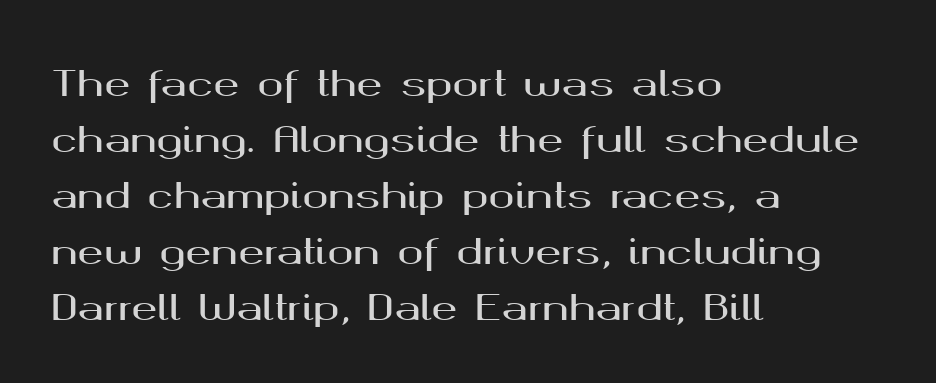
The image shows 35 px wide sans-serif type, upright; set left-aligned, normal line spacing (1.6x), normal letter spacing, not underlined; medium stroke contrast and a medium x-height.
